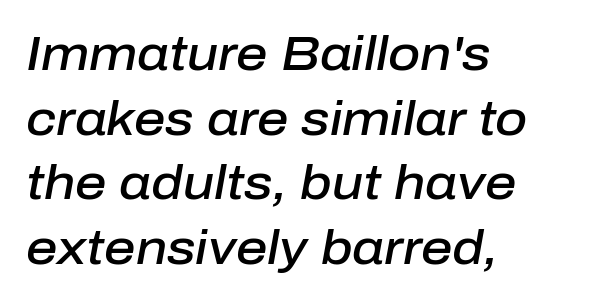
Q: Is the text bold? A: Semi-bold.
Q: Is the text italic (slanted)? A: Yes, it leans right by about 10 degrees.
Q: Is the text underlined? A: No.
Q: How is the paragraph aligned? A: Left-aligned.
Q: Is the spacing between letters normal or unusually wide? A: Normal.
Q: Is the spacing between lines tight, normal or loose? A: Normal.
Q: Width (condensed, normal, or wide)? A: Normal.
Q: Stroke contrast? A: Low.
Q: x-height? A: Medium.
Q: Monospaced? A: No.
